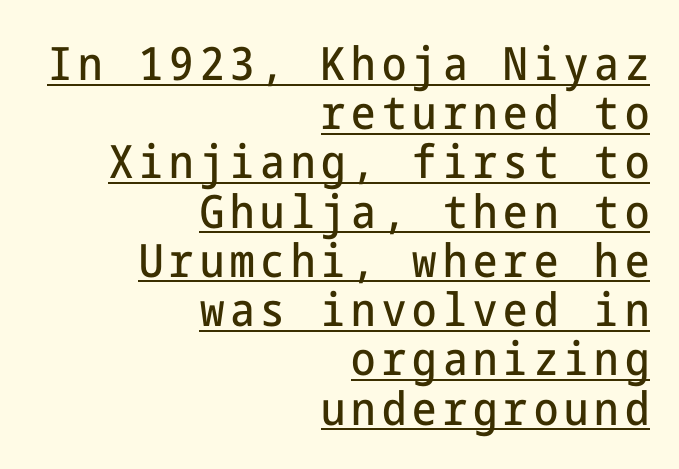
Caption: multi-line text, flush right, ragged left. A typesetter would label this face a sans. A typesetter would mark this as roman, not italic. The passage shown stacks its lines with hardly any gap. Like a heading marked for emphasis, these lines bear an underscore.
